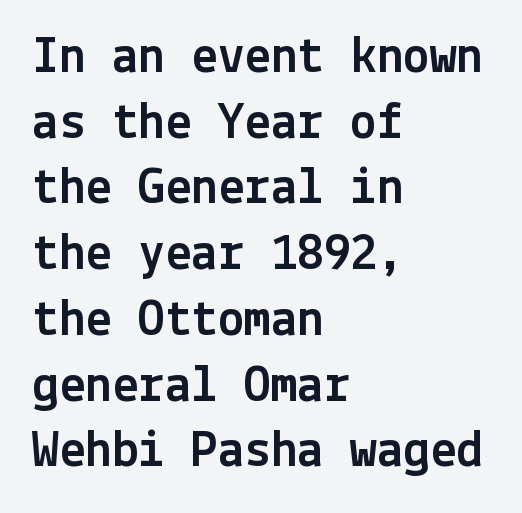
The image shows 53 px sans-serif type, upright; set left-aligned, line spacing 1.24x, normal letter spacing, not underlined; a medium x-height.
